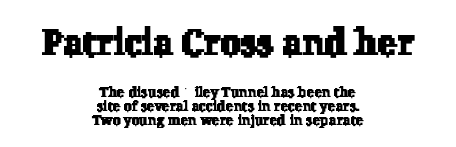
{"serif": "yes", "width": "normal", "stroke_contrast": "low", "x_height": "medium", "monospaced": "no", "underline": "no", "align": "center", "line_spacing": "tight", "line_spacing_ratio": 1.0, "letter_spacing": "normal", "letter_spacing_em": 0.0, "larger_block": "first", "size_ratio": 2.57, "glyph_px": 36}
